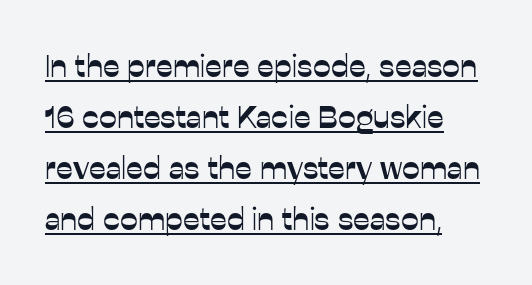
Q: Is the text italic (slanted)? A: No, it is upright.
Q: Is the typeface a serif or a sans-serif typeface? A: Sans-serif.
Q: Is the text underlined? A: Yes.
Q: How is the paragraph aligned? A: Left-aligned.
Q: Is the spacing between letters normal or unusually wide? A: Normal.
Q: Is the spacing between lines tight, normal or loose? A: Normal.
Q: Width (condensed, normal, or wide)? A: Normal.
Q: Stroke contrast? A: Low.
Q: x-height? A: Medium.
Q: Monospaced? A: No.
